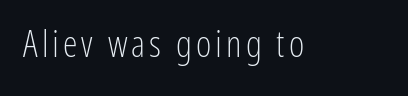
The font family rendered here belongs to the sans-serif group. Caption: face not bold, strokes unweighted. Quick note: underline off. Every stem runs plumb, perpendicular to the baseline.
